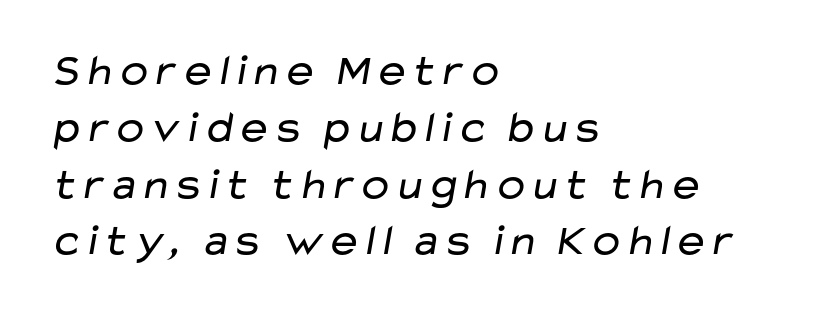
Q: Is the text bold? A: No.
Q: Is the typeface a serif or a sans-serif typeface? A: Sans-serif.
Q: Is the text underlined? A: No.
Q: How is the paragraph aligned? A: Left-aligned.
Q: Is the spacing between letters normal or unusually wide? A: Normal.
Q: Is the spacing between lines tight, normal or loose? A: Normal.
Q: Width (condensed, normal, or wide)? A: Wide.
Q: Stroke contrast? A: Low.
Q: x-height? A: Medium.
Q: Monospaced? A: No.
